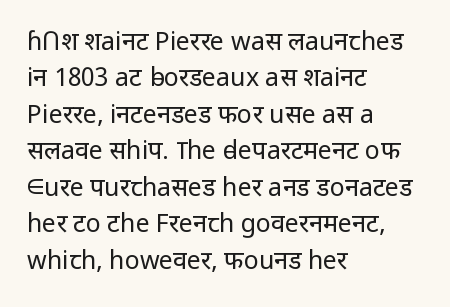
{"italic": "no", "bold": "no", "underline": "no", "align": "left", "line_spacing": "normal", "line_spacing_ratio": 1.46, "letter_spacing": "normal", "letter_spacing_em": 0.0, "glyph_px": 25}
